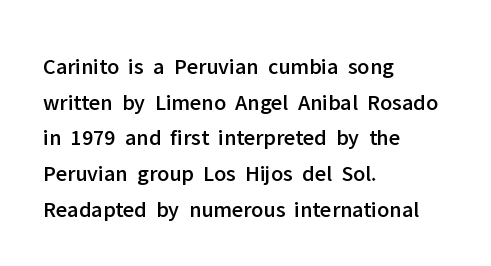
Every row of glyphs begins at an identical x-position on the left. The passage shown has conventional tracking throughout. A typesetter would mark this as roman, not italic. Letters rest on an invisible, unmarked baseline. In terms of leading, this rendering sits right in the middle.
